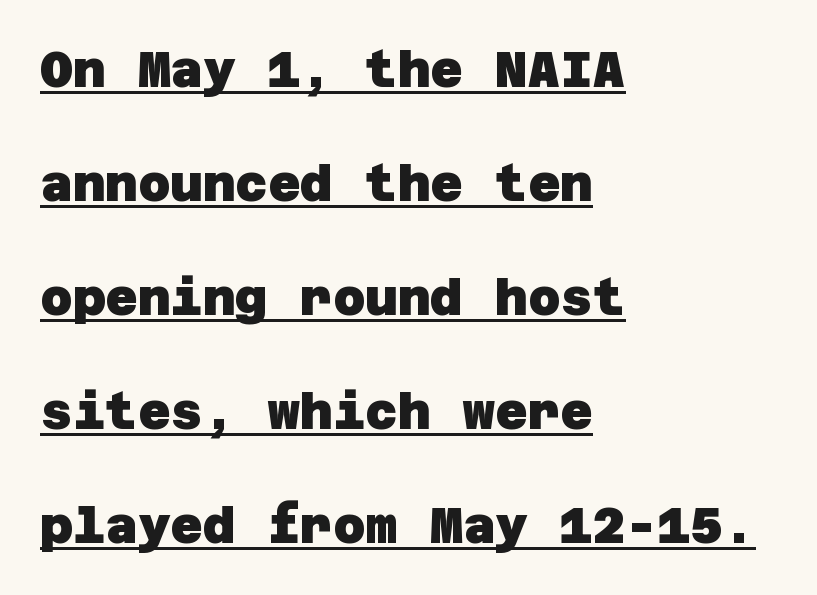
{"serif": "no", "bold": "yes", "weight": "heavy", "width": "normal", "stroke_contrast": "low", "x_height": "large", "underline": "yes", "align": "left", "line_spacing": "loose", "line_spacing_ratio": 2.28, "letter_spacing": "normal", "letter_spacing_em": 0.0, "glyph_px": 50}
